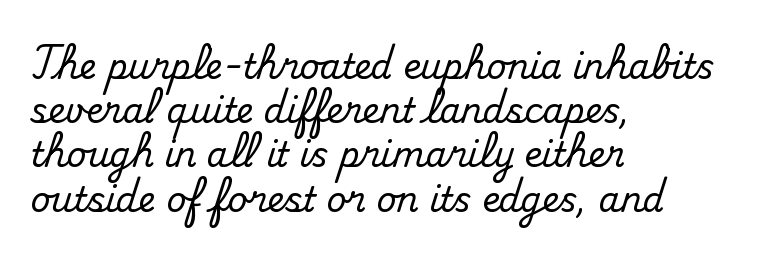
The face used here is seriffed, in the tradition of book romans. Evenly set lines give the paragraph a standard silhouette. Here the designer chose a conventional face with non-uniform glyph widths. This sample uses plain, unmodified letter spacing.
